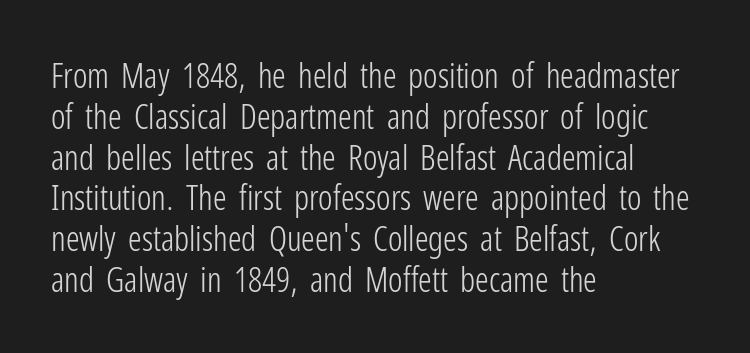
{"serif": "no", "italic": "no", "bold": "no", "weight": "light", "width": "condensed", "stroke_contrast": "low", "x_height": "medium", "monospaced": "no", "underline": "no", "align": "left", "line_spacing_ratio": 1.2, "letter_spacing": "normal", "letter_spacing_em": 0.0, "glyph_px": 34}
